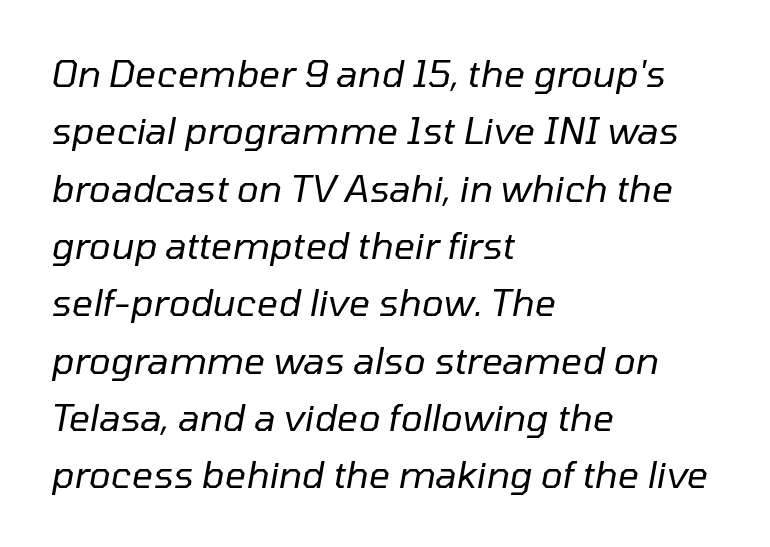
The zone under the glyphs is completely vacant. Line beginnings align vertically; line endings do not. Students, observe: this is what conventionally led text looks like. Look at the tracking — it's just the regular setting, nothing added. Varying glyph widths throughout — classic text-font behaviour.
